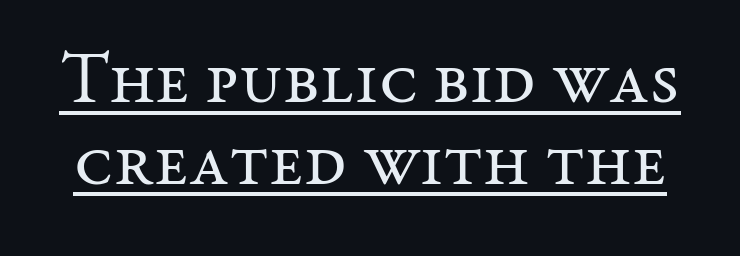
{"serif": "yes", "italic": "no", "bold": "no", "weight": "regular", "width": "normal", "stroke_contrast": "medium", "x_height": "medium", "monospaced": "no", "underline": "yes", "line_spacing": "tight", "line_spacing_ratio": 1.12, "letter_spacing": "normal", "letter_spacing_em": 0.0, "glyph_px": 73}
